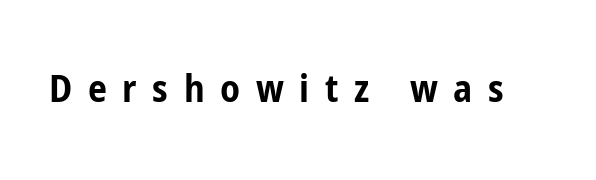
Q: Is the text bold? A: Yes.
Q: Is the text italic (slanted)? A: No, it is upright.
Q: Is the typeface a serif or a sans-serif typeface? A: Sans-serif.
Q: Is the text underlined? A: No.
Q: Is the spacing between letters normal or unusually wide? A: Unusually wide.
Q: Width (condensed, normal, or wide)? A: Condensed.
Q: Stroke contrast? A: Low.
Q: x-height? A: Medium.
Q: Monospaced? A: No.
